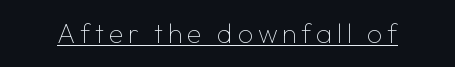
This is not heavy type; no bold has been used. A roman cut, with each character standing at attention. Is there an underline? Yes — a line sits under the letters.
